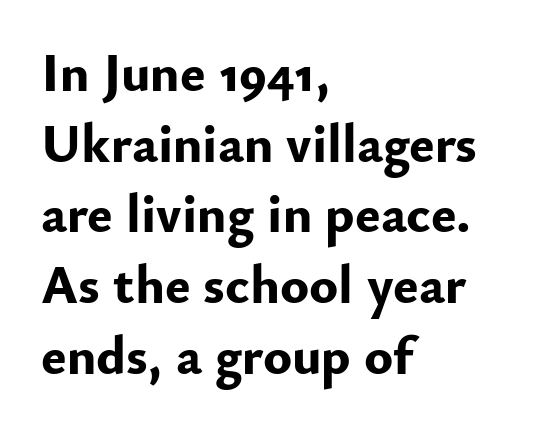
{"serif": "no", "italic": "no", "bold": "yes", "weight": "bold", "width": "normal", "stroke_contrast": "low", "x_height": "small", "monospaced": "no", "underline": "no", "align": "left", "line_spacing": "normal", "line_spacing_ratio": 1.31, "letter_spacing": "normal", "letter_spacing_em": 0.0, "glyph_px": 54}
